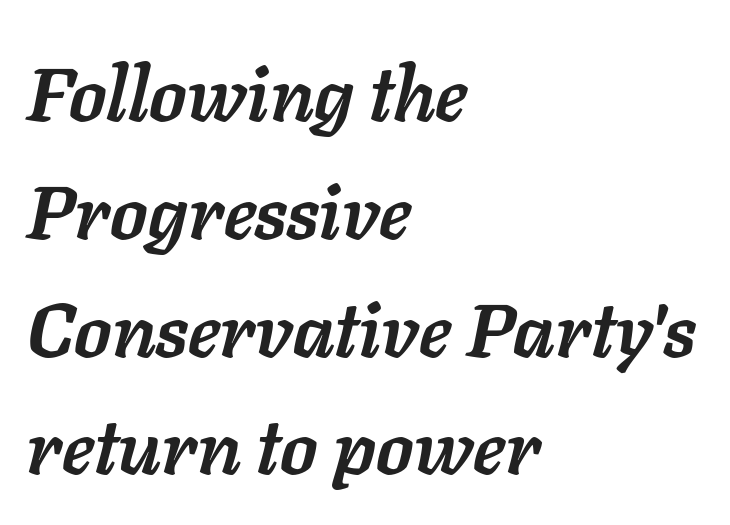
{"italic": "yes", "lean": "right", "slant_degrees": 11, "bold": "yes", "weight": "semibold", "width": "normal", "stroke_contrast": "low", "x_height": "medium", "monospaced": "no", "underline": "no", "align": "left", "line_spacing": "normal", "line_spacing_ratio": 1.55, "letter_spacing": "normal", "letter_spacing_em": 0.0, "glyph_px": 76}
